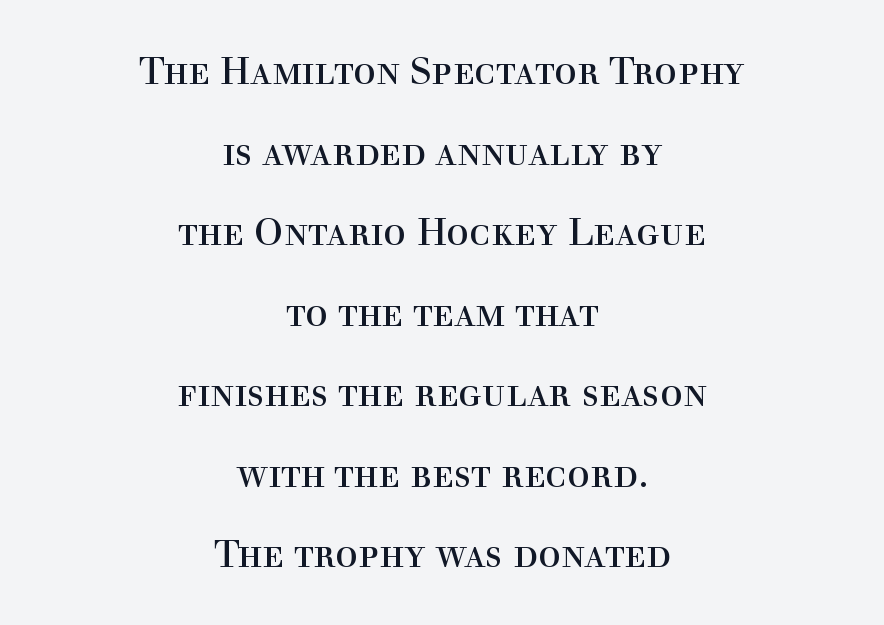
{"serif": "yes", "italic": "no", "bold": "no", "weight": "regular", "width": "normal", "x_height": "medium", "monospaced": "no", "underline": "no", "align": "center", "line_spacing": "loose", "line_spacing_ratio": 2.12, "letter_spacing": "normal", "letter_spacing_em": 0.0, "glyph_px": 38}
